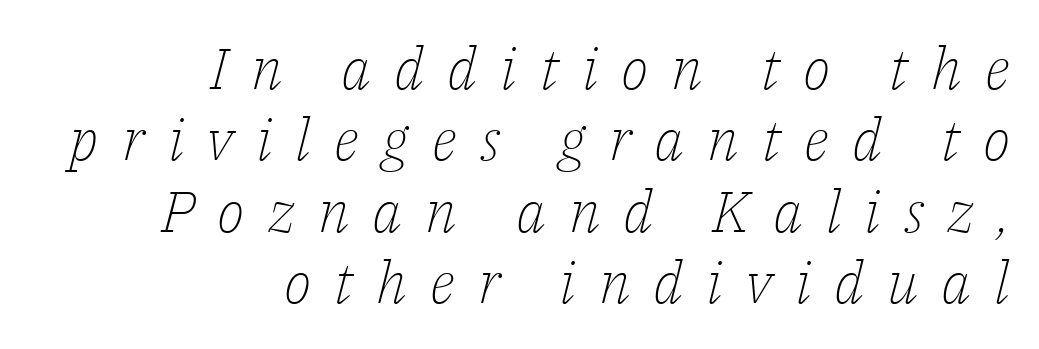
The image shows 58 px light serif type, italic (leaning right); set right-aligned, line spacing 1.23x, unusually wide letter spacing (+0.4 em), not underlined; low stroke contrast and a medium x-height.
